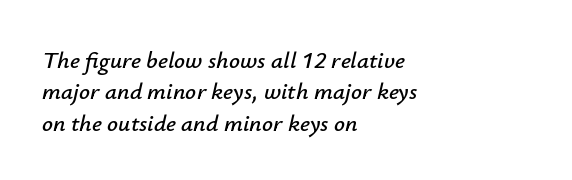
Q: Is the text italic (slanted)? A: Yes, it leans right by about 12 degrees.
Q: Is the text underlined? A: No.
Q: How is the paragraph aligned? A: Left-aligned.
Q: Is the spacing between letters normal or unusually wide? A: Normal.
Q: Is the spacing between lines tight, normal or loose? A: Normal.
